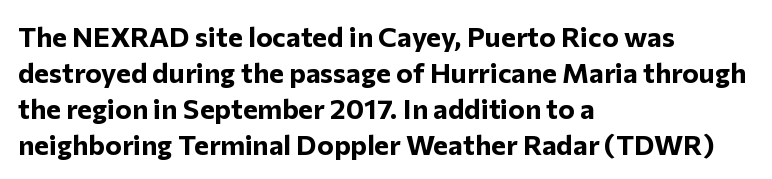
{"serif": "no", "italic": "no", "bold": "yes", "weight": "bold", "width": "normal", "stroke_contrast": "low", "x_height": "medium", "monospaced": "no", "underline": "no", "align": "left", "line_spacing": "normal", "line_spacing_ratio": 1.28, "letter_spacing": "normal", "letter_spacing_em": 0.0, "glyph_px": 28}
